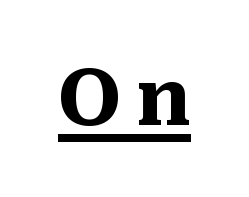
The image shows 77 px heavy serif type, upright; set underlined; medium stroke contrast and a medium x-height.
